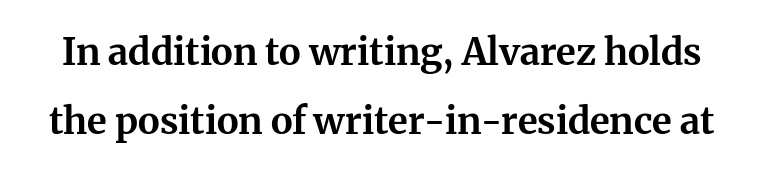
The image shows 37 px bold serif type, upright; set line spacing 1.87x, normal letter spacing, not underlined; medium stroke contrast and a medium x-height.
